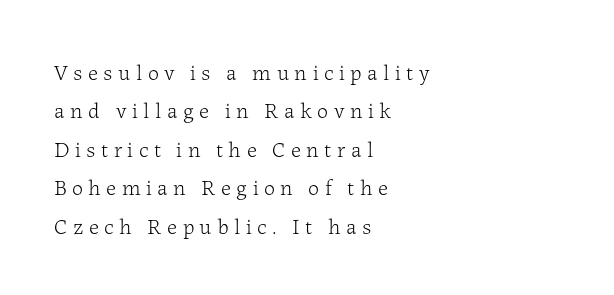
Q: Is the text bold? A: No.
Q: Is the text italic (slanted)? A: No, it is upright.
Q: Is the text underlined? A: No.
Q: How is the paragraph aligned? A: Left-aligned.
Q: Is the spacing between letters normal or unusually wide? A: Unusually wide.
